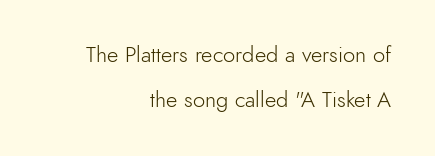
{"italic": "no", "bold": "no", "underline": "no", "align": "right", "line_spacing": "loose", "line_spacing_ratio": 2.04, "letter_spacing": "normal", "letter_spacing_em": 0.0, "glyph_px": 22}
